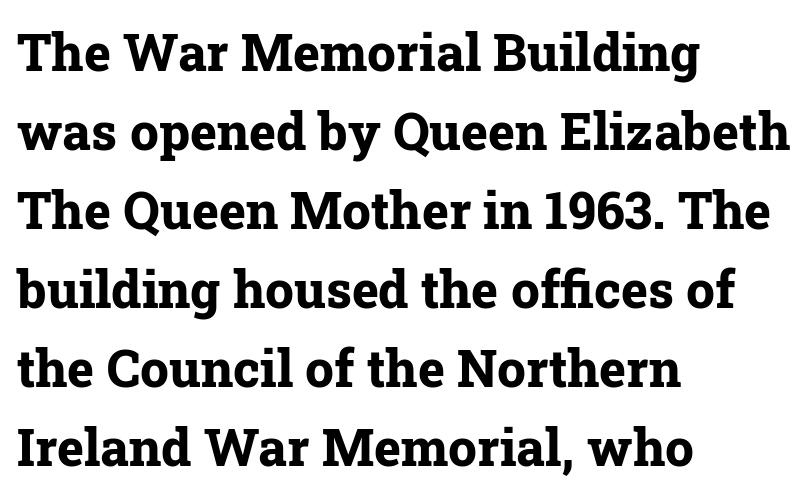
The image shows 51 px bold serif type, upright; set left-aligned, normal line spacing (1.55x), normal letter spacing, not underlined; low stroke contrast and a medium x-height.
